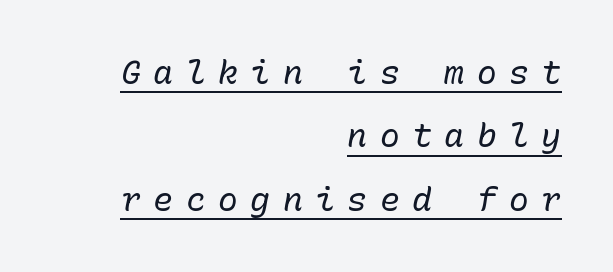
Q: Is the text bold? A: No.
Q: Is the text italic (slanted)? A: Yes, it leans right by about 10 degrees.
Q: Is the text underlined? A: Yes.
Q: How is the paragraph aligned? A: Right-aligned.
Q: Is the spacing between letters normal or unusually wide? A: Unusually wide.
Q: Is the spacing between lines tight, normal or loose? A: Loose.
Q: Width (condensed, normal, or wide)? A: Normal.
Q: Stroke contrast? A: Low.
Q: x-height? A: Medium.
Q: Monospaced? A: Yes.
